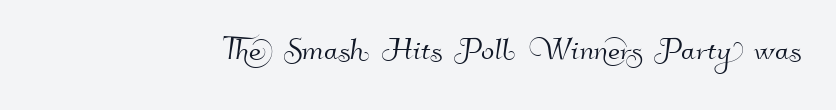
The image shows 39 px sans-serif type; set normal letter spacing, not underlined; high stroke contrast and a small x-height.
